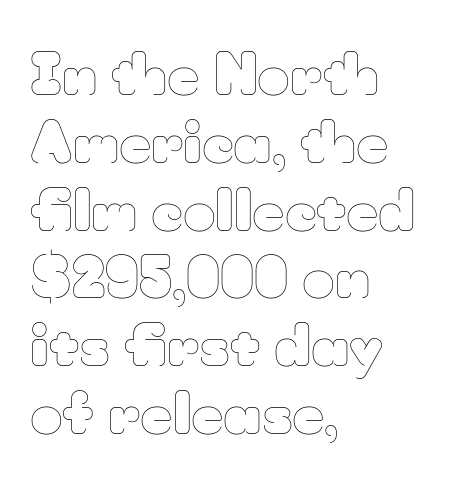
{"italic": "no", "bold": "no", "weight": "thin", "width": "normal", "stroke_contrast": "low", "x_height": "small", "monospaced": "no", "underline": "no", "align": "left", "line_spacing_ratio": 1.21, "letter_spacing": "normal", "letter_spacing_em": 0.0, "glyph_px": 56}
